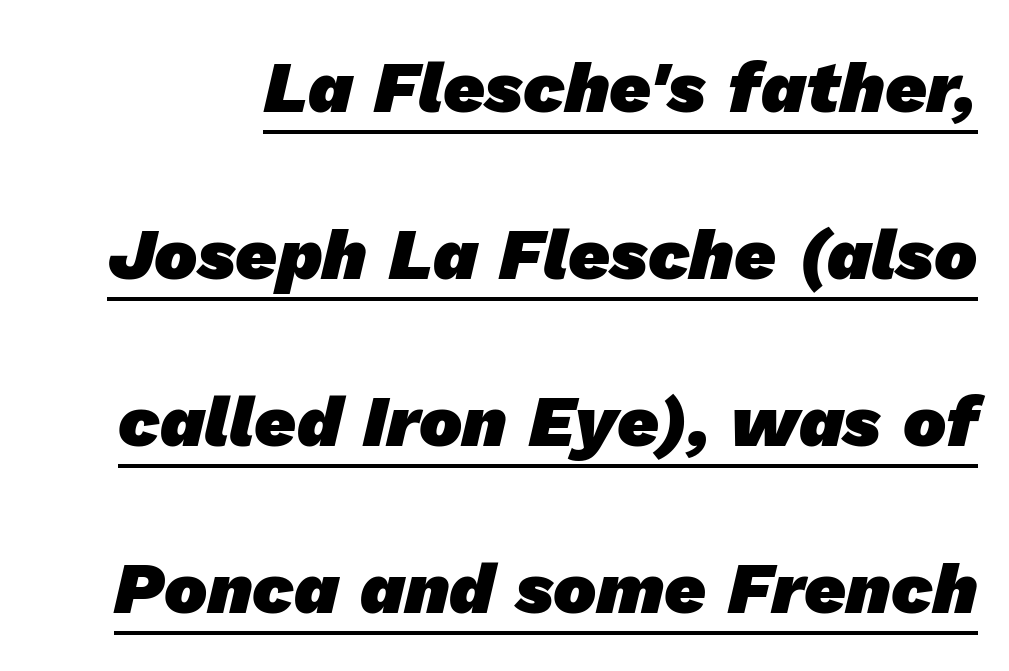
Q: Is the text bold? A: Yes.
Q: Is the typeface a serif or a sans-serif typeface? A: Sans-serif.
Q: Is the text underlined? A: Yes.
Q: Is the spacing between letters normal or unusually wide? A: Normal.
Q: Is the spacing between lines tight, normal or loose? A: Loose.
Q: Width (condensed, normal, or wide)? A: Normal.
Q: Stroke contrast? A: Low.
Q: x-height? A: Medium.
Q: Monospaced? A: No.
